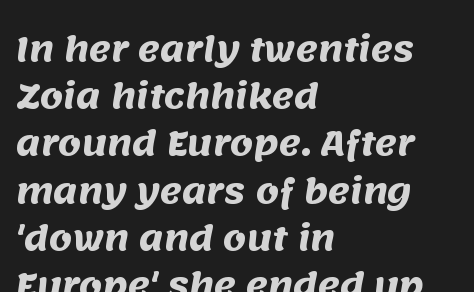
The space directly below the letters is spotless. A full-strength bold gives these letters their thick strokes. The passage shown has conventional tracking throughout. Does the copy run flush right? No — it runs flush left. This sample has the flowing, uneven cadence of proportional lettering. A typesetter would call this leading conventional body-copy spacing.
